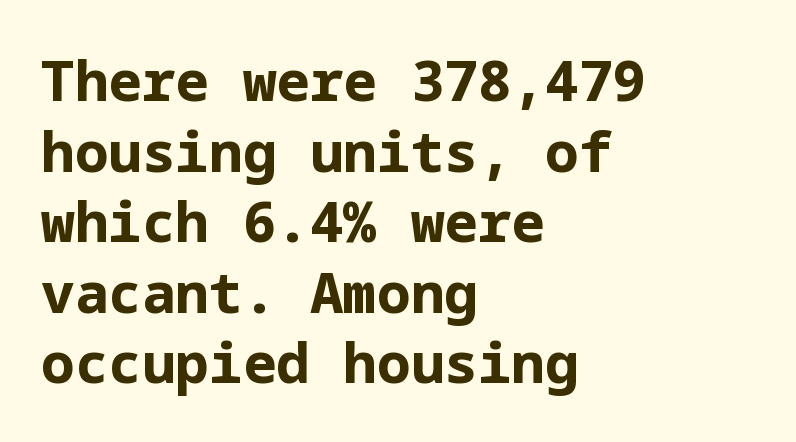
{"serif": "no", "italic": "no", "bold": "yes", "weight": "bold", "width": "normal", "stroke_contrast": "low", "x_height": "medium", "underline": "no", "align": "left", "line_spacing": "normal", "line_spacing_ratio": 1.26, "letter_spacing": "normal", "letter_spacing_em": 0.0, "glyph_px": 56}
